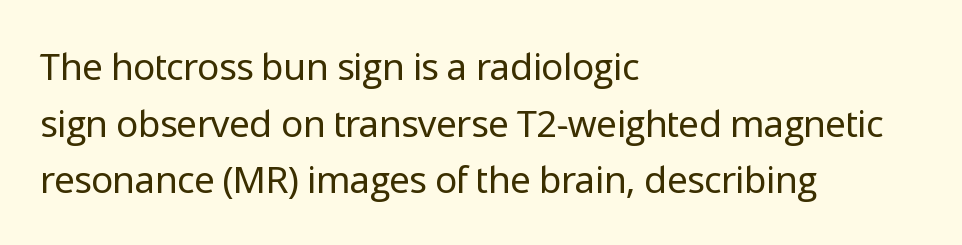
{"serif": "no", "italic": "no", "bold": "no", "weight": "regular", "width": "normal", "stroke_contrast": "low", "x_height": "medium", "monospaced": "no", "underline": "no", "align": "left", "line_spacing": "normal", "line_spacing_ratio": 1.53, "letter_spacing": "normal", "letter_spacing_em": 0.0, "glyph_px": 37}
